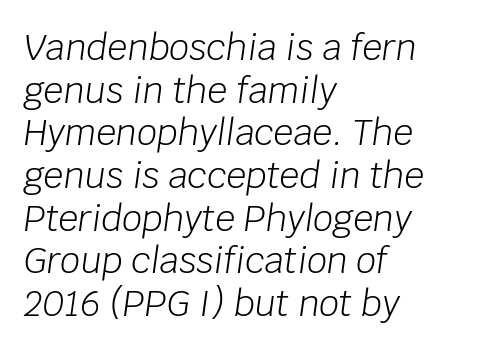
The image shows 35 px light type, italic (leaning right); set left-aligned, line spacing 1.22x, normal letter spacing, not underlined; low stroke contrast and a large x-height.
